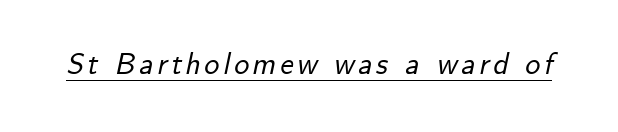
The image shows 30 px text type, italic (leaning right); set underlined; low stroke contrast and a small x-height.
